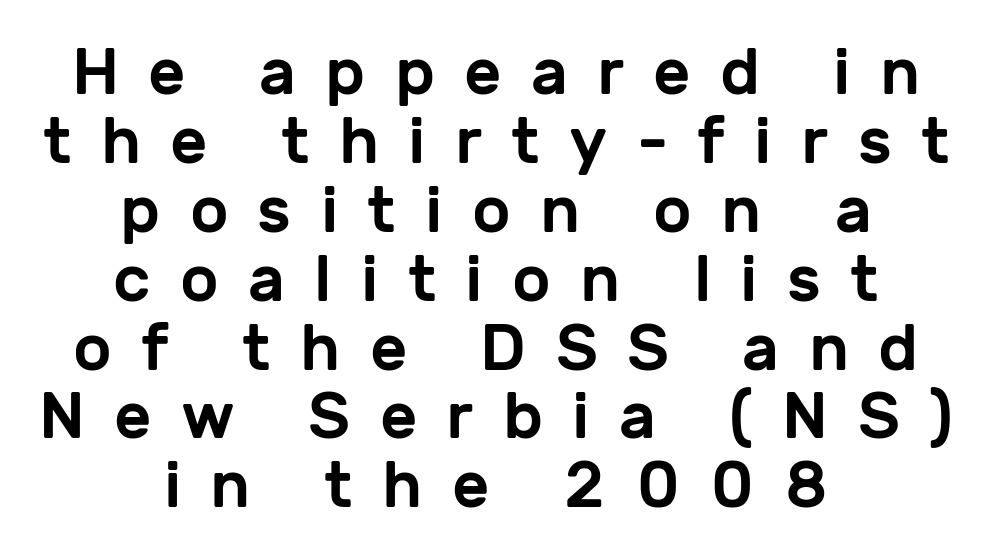
{"serif": "no", "italic": "no", "width": "normal", "stroke_contrast": "low", "x_height": "medium", "monospaced": "no", "underline": "no", "align": "center", "line_spacing": "tight", "line_spacing_ratio": 1.06, "letter_spacing": "wide", "letter_spacing_em": 0.45, "glyph_px": 65}
